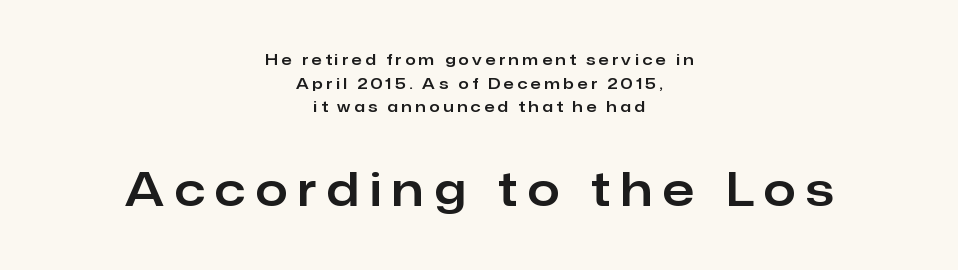
The face used here is rendered with a markedly widened letterfit. The specimen reads as upright at a glance. The passage shown is typed in a proportional face where columns would drift. Size hierarchy here favors the trailing block over the leading one. The glyphs in this specimen are sans serif.
